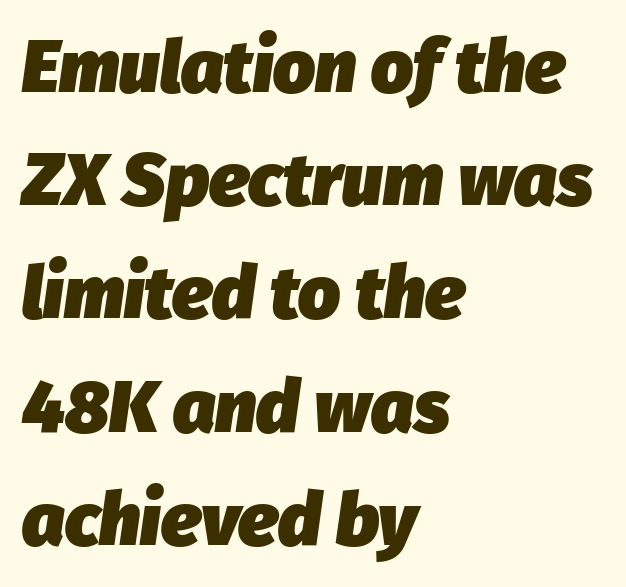
Caption: bold face, heavy strokes. Line starts are locked; line ends wander. Here the designer chose a conventional face with non-uniform glyph widths. You can tell it's italic because the verticals aren't actually vertical.
